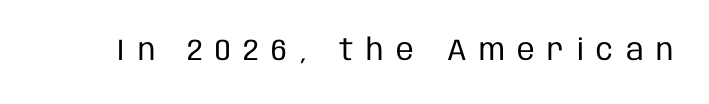
The image shows 30 px regular-weight, condensed sans-serif type, upright; set unusually wide letter spacing (+0.42 em), not underlined; low stroke contrast and a large x-height.
